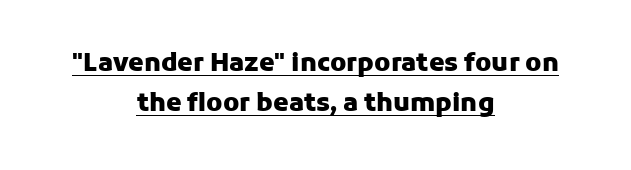
Q: Is the text bold? A: Yes.
Q: Is the text italic (slanted)? A: No, it is upright.
Q: Is the text underlined? A: Yes.
Q: How is the paragraph aligned? A: Centered.
Q: Is the spacing between letters normal or unusually wide? A: Normal.
Q: Is the spacing between lines tight, normal or loose? A: Normal.
